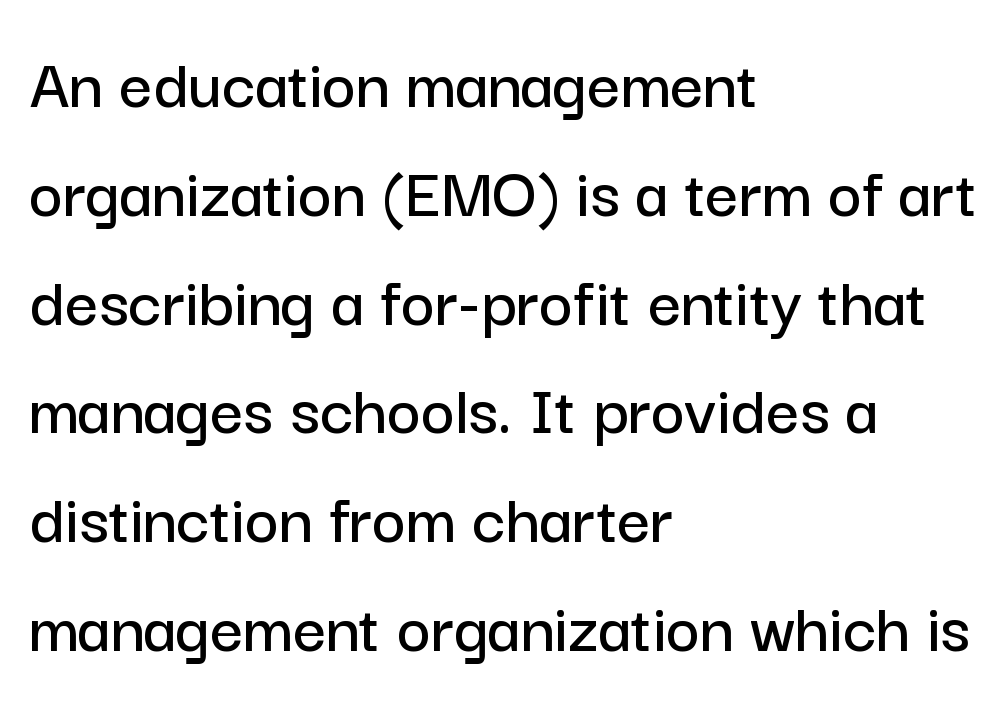
The image shows 73 px sans-serif type, upright; set left-aligned, normal line spacing (1.49x), normal letter spacing, not underlined; low stroke contrast and a medium x-height.
